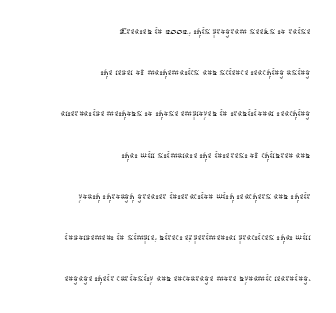
Look at the tracking — it's just the regular setting, nothing added. Is this a heavy cut? Hardly; it is regular or lighter. Right-aligned paragraph, ragged on the left. The strip under each line holds only bare page. This is roman type, the default non-slanted kind.
